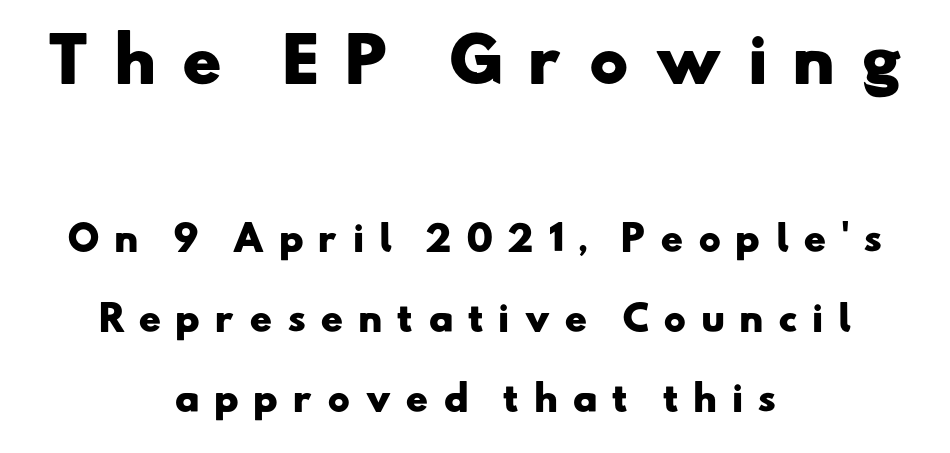
This sample has the flowing, uneven cadence of proportional lettering. Typeset on center — no edge is straight. The designer went with a sans here, leaving each stem footless. In terms of leading, this rendering errs on the spacious side. Quick note: underline off.
